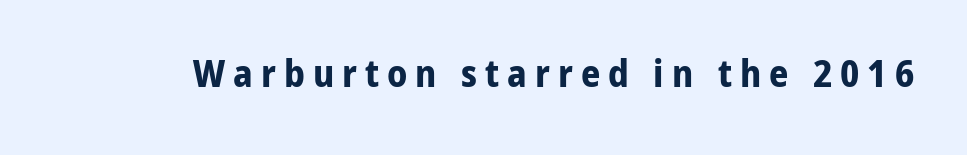
Caption: bold face, heavy strokes. In terms of posture, this sample is upright. Tracking value appears strongly positive — letters spread wide. The gap between lines stays unmarked. Proportional: the letters do not fall into vertical columns. Serif or sans? Sans — the stroke terminals are bare.
